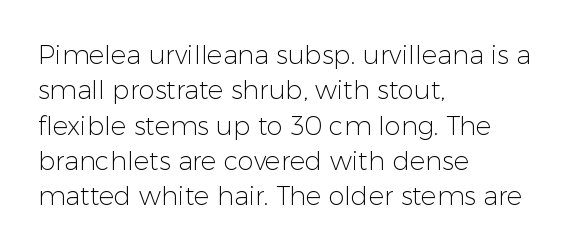
Q: Is the text bold? A: No.
Q: Is the text italic (slanted)? A: No, it is upright.
Q: Is the text underlined? A: No.
Q: How is the paragraph aligned? A: Left-aligned.
Q: Is the spacing between letters normal or unusually wide? A: Normal.
Q: Is the spacing between lines tight, normal or loose? A: Normal.
